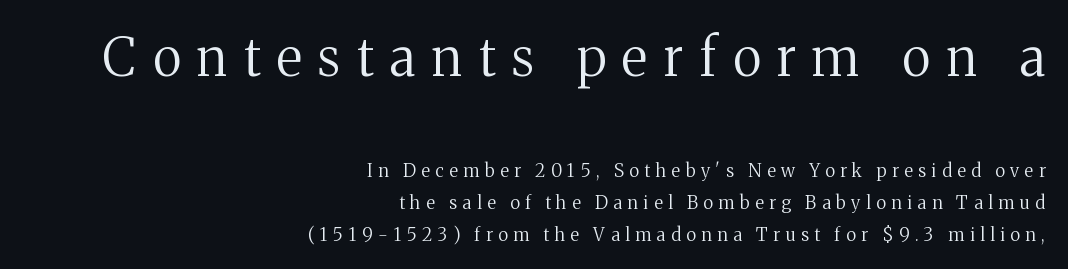
The image shows 53 px regular-weight serif type, upright; set right-aligned, line spacing 1.77x, unusually wide letter spacing (+0.31 em), not underlined; the first (top) block is 2.94x larger; medium stroke contrast and a medium x-height.
